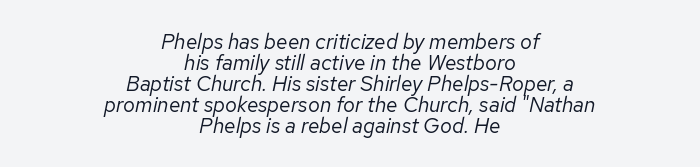
{"italic": "yes", "lean": "right", "slant_degrees": 12, "bold": "no", "underline": "no", "align": "center", "line_spacing": "tight", "line_spacing_ratio": 1.0, "letter_spacing": "normal", "letter_spacing_em": 0.0, "glyph_px": 21}
